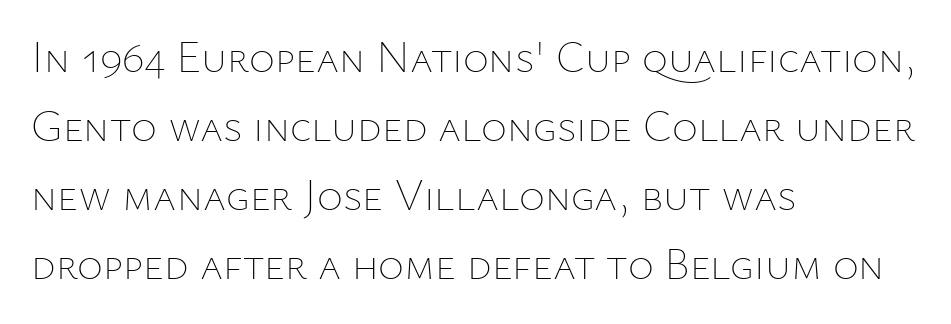
No extra tracking has been applied to these lines. You can tell it's not italic because the verticals are truly vertical. Students, observe: this is what conventionally led text looks like. The face used here is proportionally spaced, like ordinary book or web type.
